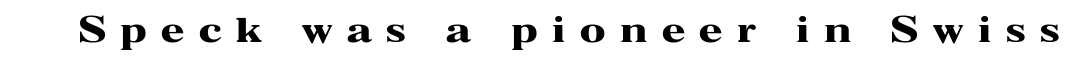
Every letter is thick-stroked: bold, no question. Spacing between characters has been opened up far beyond the box default. Type style note: has serifs. Nobody drew a line under any word here. Every character sits straight up, as roman type does.
